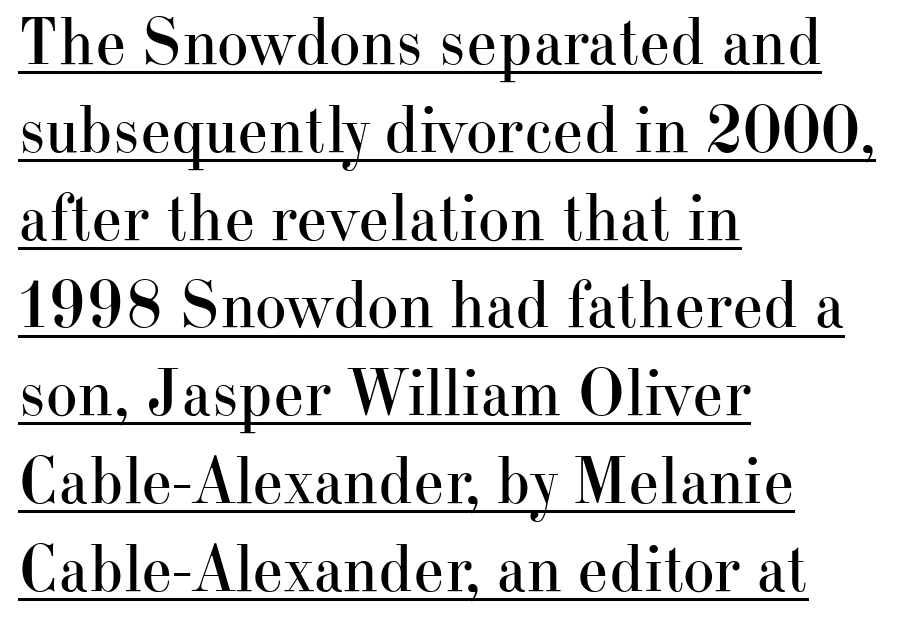
The image shows 67 px regular-weight serif type, upright; set left-aligned, normal line spacing (1.31x), normal letter spacing, underlined; high stroke contrast and a small x-height.
